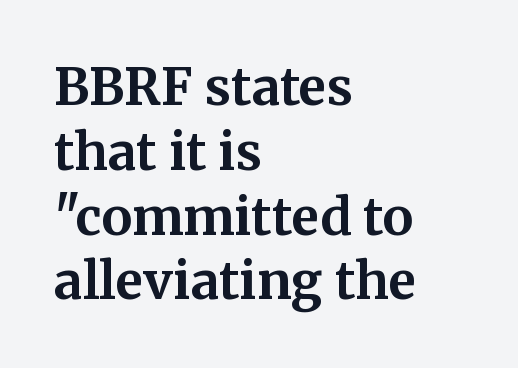
{"serif": "yes", "italic": "no", "bold": "yes", "weight": "bold", "width": "normal", "stroke_contrast": "medium", "x_height": "medium", "monospaced": "no", "underline": "no", "align": "left", "line_spacing": "normal", "line_spacing_ratio": 1.27, "letter_spacing": "normal", "letter_spacing_em": 0.0, "glyph_px": 51}
